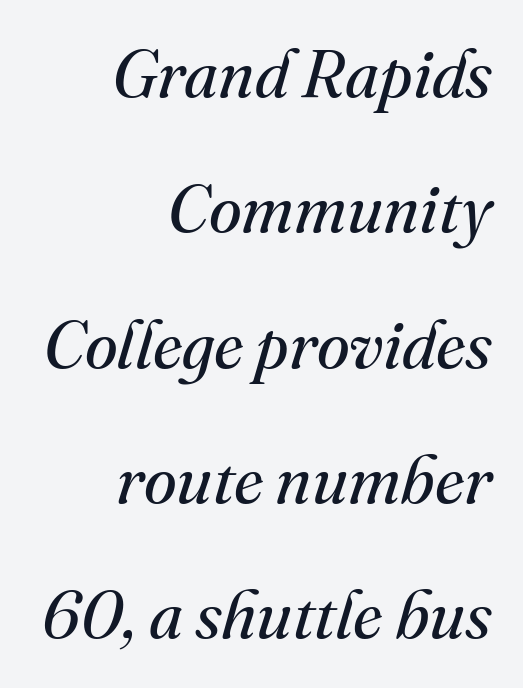
Q: Is the text bold? A: No.
Q: Is the text italic (slanted)? A: Yes, it leans right by about 16 degrees.
Q: Is the typeface a serif or a sans-serif typeface? A: Serif.
Q: Is the text underlined? A: No.
Q: How is the paragraph aligned? A: Right-aligned.
Q: Is the spacing between letters normal or unusually wide? A: Normal.
Q: Is the spacing between lines tight, normal or loose? A: Loose.
Q: Width (condensed, normal, or wide)? A: Normal.
Q: Stroke contrast? A: Medium.
Q: x-height? A: Small.
Q: Monospaced? A: No.
